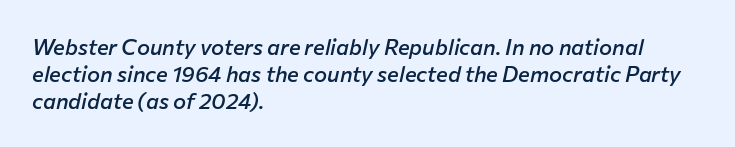
{"italic": "yes", "lean": "right", "slant_degrees": 12, "bold": "semi", "underline": "no", "align": "left", "line_spacing_ratio": 1.23, "letter_spacing": "normal", "letter_spacing_em": 0.0, "glyph_px": 22}
